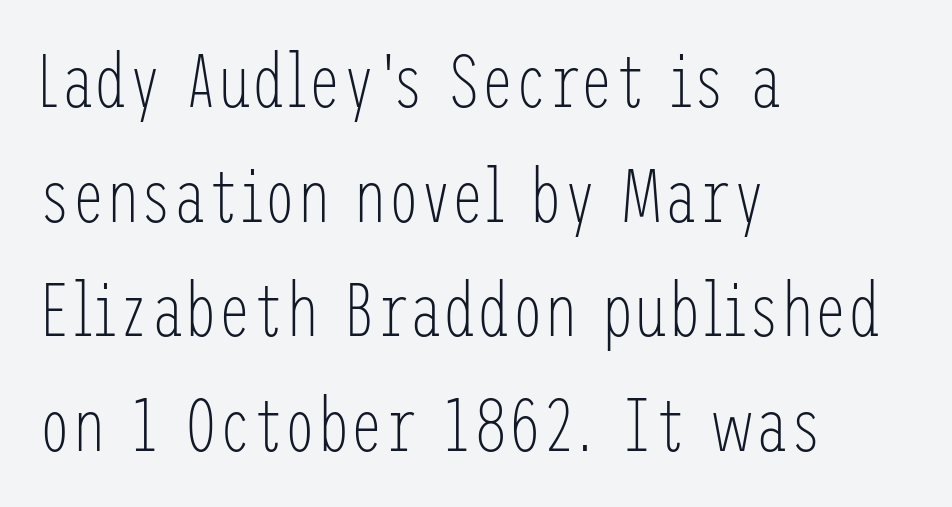
Are there feet on the stems? There aren't — it's a sans. Any mark beneath the type? The region is blank. On a weight scale, this lands at 450 or below. One-word summary of the alignment: left.
